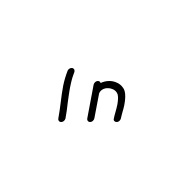
{"italic": "yes", "lean": "right", "slant_degrees": 11, "bold": "no", "weight": "regular", "width": "normal", "stroke_contrast": "low", "x_height": "large", "monospaced": "no", "underline": "no", "glyph_px": 73}
